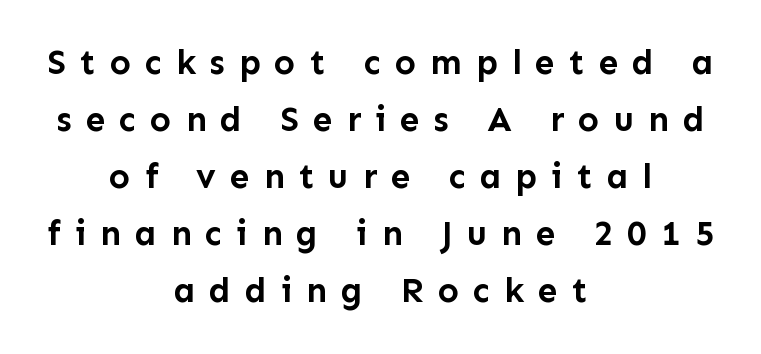
Glyph-to-glyph distance is far greater than everyday printed text. You can tell it's not italic because the verticals are truly vertical. In CSS terms this would be text-align: center. This sample has the flowing, uneven cadence of proportional lettering.
